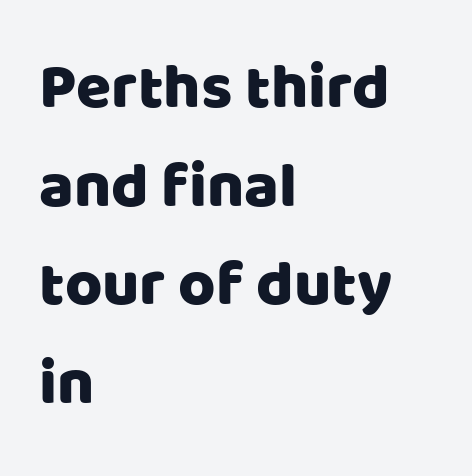
The image shows 64 px sans-serif type, upright; set left-aligned, normal line spacing (1.54x), normal letter spacing, not underlined; low stroke contrast and a large x-height.
